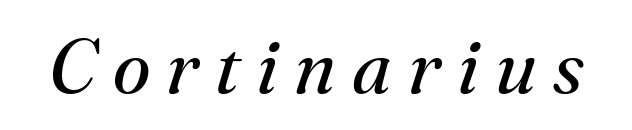
{"serif": "yes", "italic": "yes", "lean": "right", "slant_degrees": 16, "bold": "no", "weight": "regular", "width": "normal", "stroke_contrast": "medium", "x_height": "small", "monospaced": "no", "underline": "no", "letter_spacing": "wide", "letter_spacing_em": 0.21, "glyph_px": 77}
